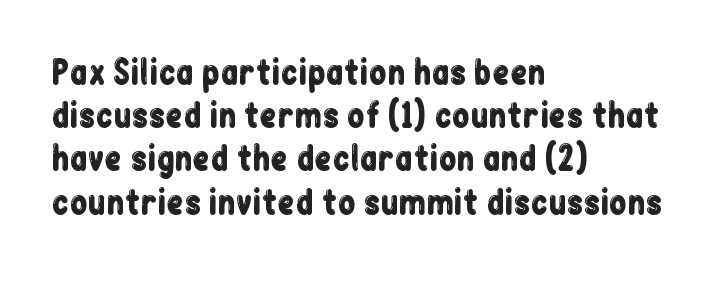
Q: Is the text italic (slanted)? A: No, it is upright.
Q: Is the typeface a serif or a sans-serif typeface? A: Sans-serif.
Q: Is the text underlined? A: No.
Q: How is the paragraph aligned? A: Left-aligned.
Q: Is the spacing between letters normal or unusually wide? A: Normal.
Q: Is the spacing between lines tight, normal or loose? A: Normal.
Q: Width (condensed, normal, or wide)? A: Condensed.
Q: Stroke contrast? A: Low.
Q: x-height? A: Medium.
Q: Monospaced? A: No.
